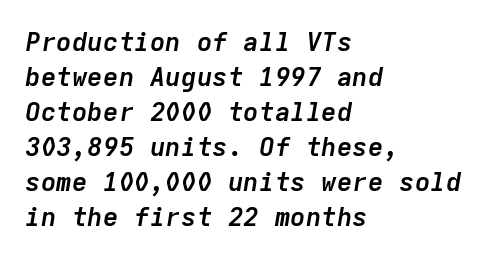
{"italic": "yes", "lean": "right", "slant_degrees": 9, "bold": "yes", "underline": "no", "align": "left", "line_spacing": "normal", "line_spacing_ratio": 1.35, "letter_spacing": "normal", "letter_spacing_em": 0.0, "glyph_px": 26}
